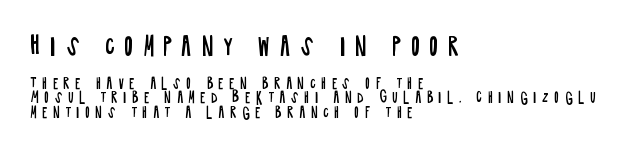
{"italic": "no", "bold": "no", "underline": "no", "align": "left", "line_spacing": "tight", "line_spacing_ratio": 1.03, "letter_spacing": "wide", "letter_spacing_em": 0.39, "larger_block": "first", "size_ratio": 1.71, "glyph_px": 24}
